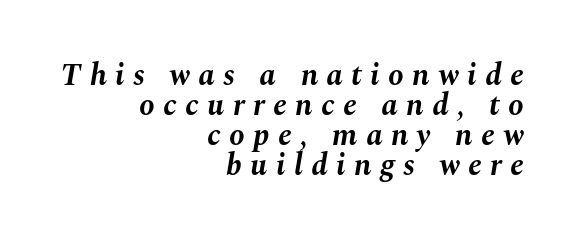
Q: Is the text bold? A: Yes.
Q: Is the text italic (slanted)? A: Yes, it leans right by about 10 degrees.
Q: Is the text underlined? A: No.
Q: How is the paragraph aligned? A: Right-aligned.
Q: Is the spacing between letters normal or unusually wide? A: Unusually wide.
Q: Is the spacing between lines tight, normal or loose? A: Tight.
Q: Width (condensed, normal, or wide)? A: Normal.
Q: Stroke contrast? A: Medium.
Q: x-height? A: Medium.
Q: Monospaced? A: No.
